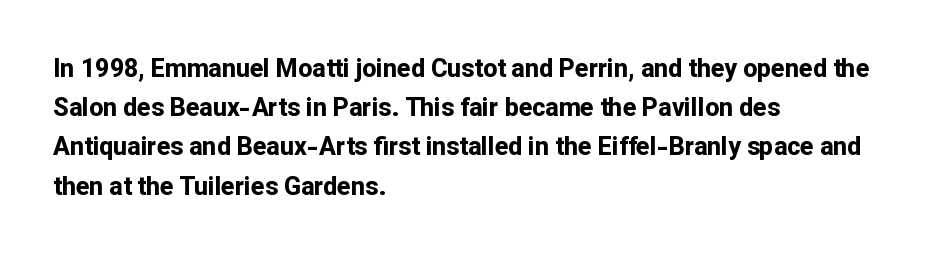
The image shows 25 px bold type, upright; set left-aligned, normal line spacing (1.57x), normal letter spacing, not underlined.
